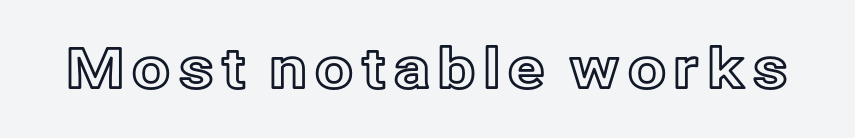
The image shows 56 px text type, upright; set not underlined; a medium x-height.
